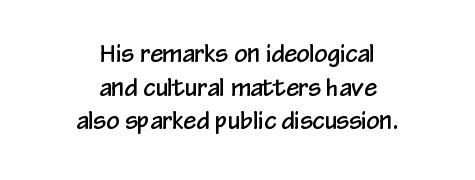
The image shows 23 px text type, upright; set centered, normal line spacing (1.46x), normal letter spacing, not underlined.
